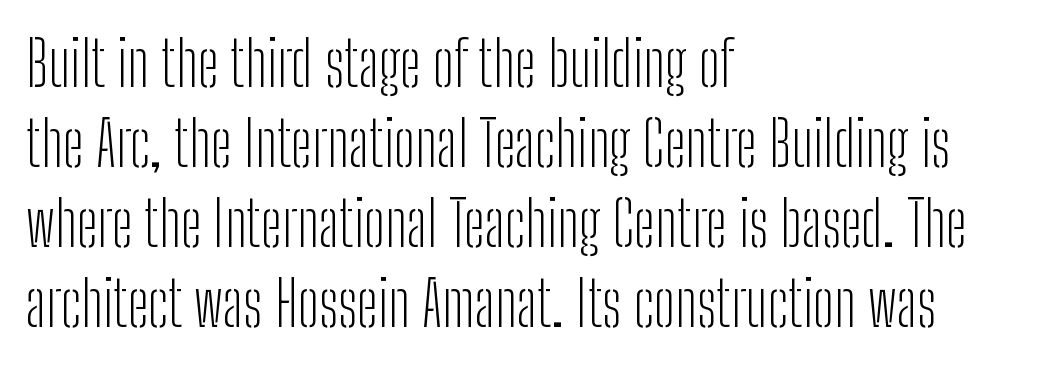
{"serif": "no", "italic": "no", "bold": "no", "weight": "light", "width": "condensed", "stroke_contrast": "low", "x_height": "medium", "monospaced": "no", "underline": "no", "align": "left", "line_spacing": "normal", "line_spacing_ratio": 1.29, "letter_spacing": "normal", "letter_spacing_em": 0.0, "glyph_px": 62}
